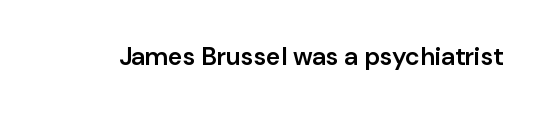
The image shows 25 px text type, upright; set normal letter spacing, not underlined.
